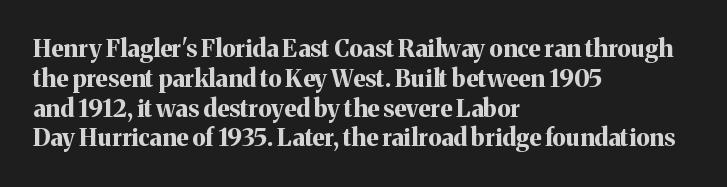
Q: Is the text bold? A: Yes.
Q: Is the text italic (slanted)? A: No, it is upright.
Q: Is the text underlined? A: No.
Q: How is the paragraph aligned? A: Left-aligned.
Q: Is the spacing between letters normal or unusually wide? A: Normal.
